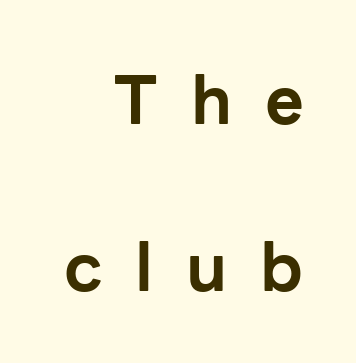
Q: Is the text bold? A: Yes.
Q: Is the text italic (slanted)? A: No, it is upright.
Q: Is the typeface a serif or a sans-serif typeface? A: Sans-serif.
Q: Is the text underlined? A: No.
Q: How is the paragraph aligned? A: Right-aligned.
Q: Is the spacing between letters normal or unusually wide? A: Unusually wide.
Q: Is the spacing between lines tight, normal or loose? A: Loose.
Q: Width (condensed, normal, or wide)? A: Normal.
Q: Stroke contrast? A: Low.
Q: x-height? A: Medium.
Q: Monospaced? A: No.
